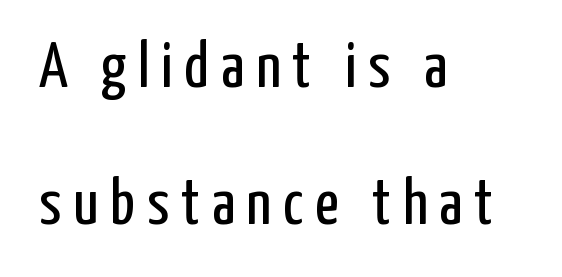
Q: Is the text bold? A: No.
Q: Is the text italic (slanted)? A: No, it is upright.
Q: Is the typeface a serif or a sans-serif typeface? A: Sans-serif.
Q: Is the text underlined? A: No.
Q: How is the paragraph aligned? A: Left-aligned.
Q: Is the spacing between lines tight, normal or loose? A: Loose.
Q: Width (condensed, normal, or wide)? A: Condensed.
Q: Stroke contrast? A: Low.
Q: x-height? A: Medium.
Q: Monospaced? A: No.
